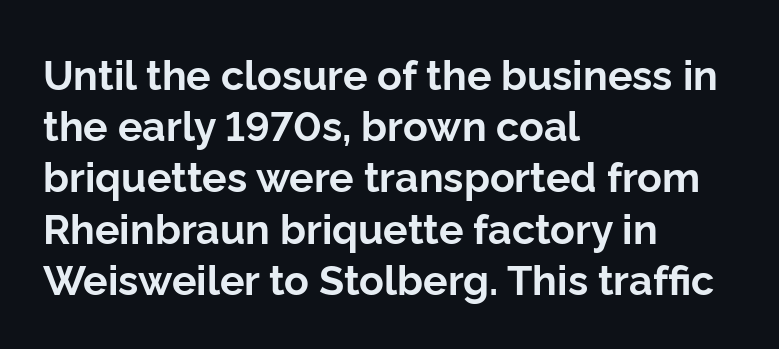
The image shows 41 px bold sans-serif type, upright; set left-aligned, normal line spacing (1.25x), normal letter spacing, not underlined; low stroke contrast and a medium x-height.
